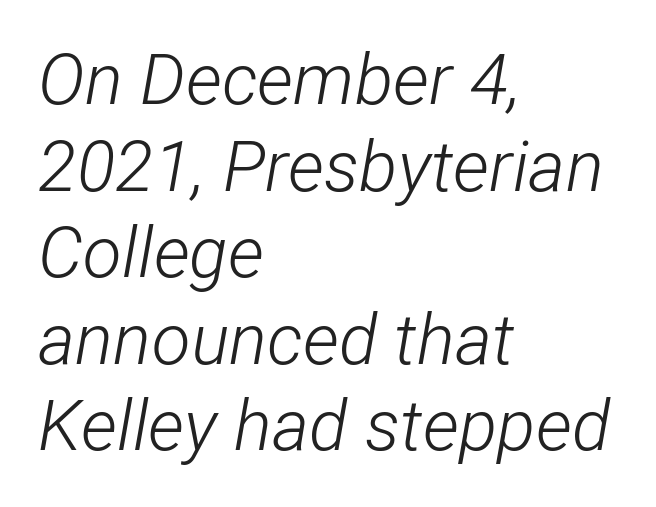
Q: Is the text bold? A: No.
Q: Is the text italic (slanted)? A: Yes, it leans right by about 12 degrees.
Q: Is the text underlined? A: No.
Q: How is the paragraph aligned? A: Left-aligned.
Q: Is the spacing between letters normal or unusually wide? A: Normal.
Q: Width (condensed, normal, or wide)? A: Condensed.
Q: Stroke contrast? A: Low.
Q: x-height? A: Medium.
Q: Monospaced? A: No.
